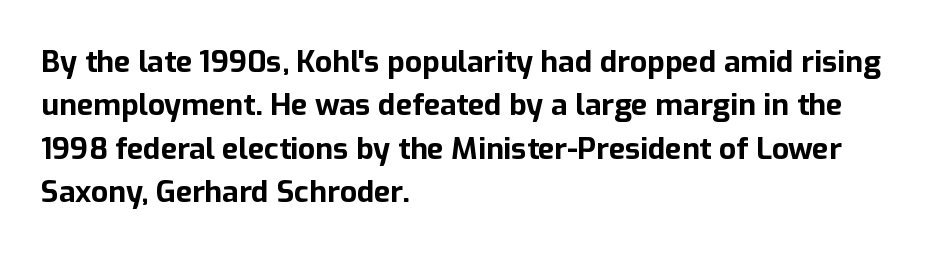
Q: Is the text bold? A: Yes.
Q: Is the text italic (slanted)? A: No, it is upright.
Q: Is the typeface a serif or a sans-serif typeface? A: Sans-serif.
Q: Is the text underlined? A: No.
Q: How is the paragraph aligned? A: Left-aligned.
Q: Is the spacing between letters normal or unusually wide? A: Normal.
Q: Is the spacing between lines tight, normal or loose? A: Normal.
Q: Width (condensed, normal, or wide)? A: Normal.
Q: Stroke contrast? A: Low.
Q: x-height? A: Medium.
Q: Monospaced? A: No.
